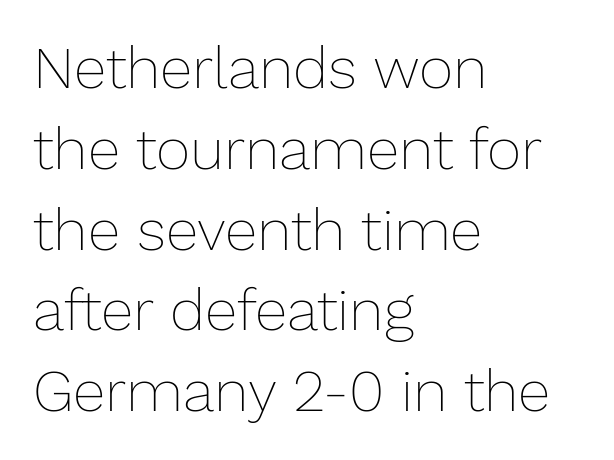
This sample uses plain, unmodified letter spacing. The font is comparable to plain body text, perhaps lighter. The passage shown is typed in a proportional face where columns would drift. The lines are quadded left.
